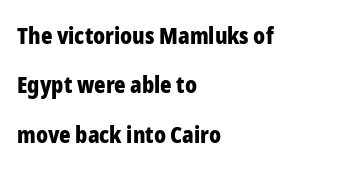
The horizontal fit of the characters is conventional and even. Layout note: lines flush left. Baseline-to-baseline distance is far greater than the letter height. You'd pick this weight for a headline — it's a proper bold.
